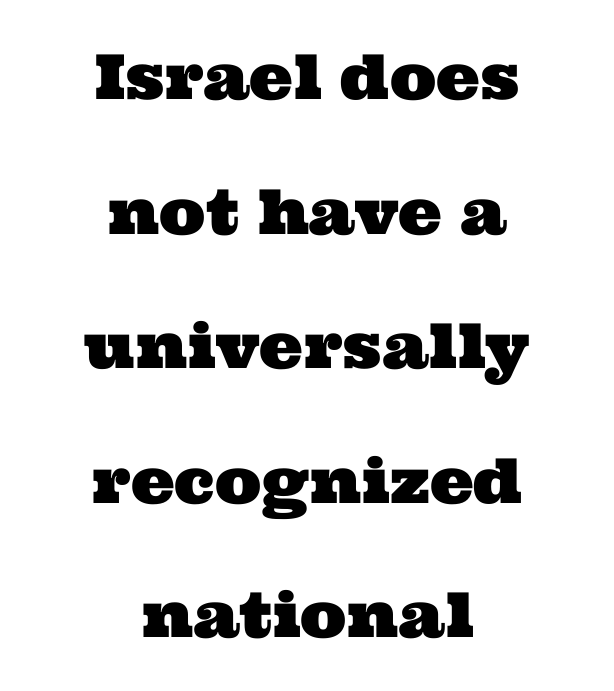
The image shows 62 px wide serif type; set centered, loose line spacing (2.17x), normal letter spacing, not underlined; medium stroke contrast and a medium x-height.
